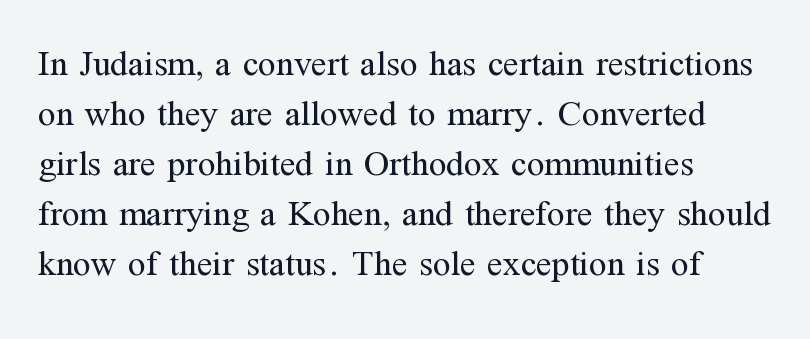
The image shows 36 px regular-weight serif type, upright; set left-aligned, normal line spacing (1.39x), normal letter spacing, not underlined; medium stroke contrast and a medium x-height.
